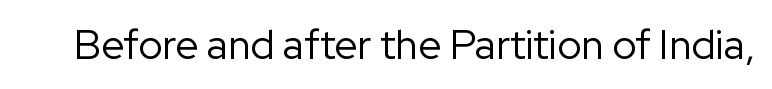
Q: Is the text bold? A: No.
Q: Is the text italic (slanted)? A: No, it is upright.
Q: Is the typeface a serif or a sans-serif typeface? A: Sans-serif.
Q: Is the text underlined? A: No.
Q: Is the spacing between letters normal or unusually wide? A: Normal.
Q: Width (condensed, normal, or wide)? A: Normal.
Q: Stroke contrast? A: Low.
Q: x-height? A: Medium.
Q: Monospaced? A: No.
